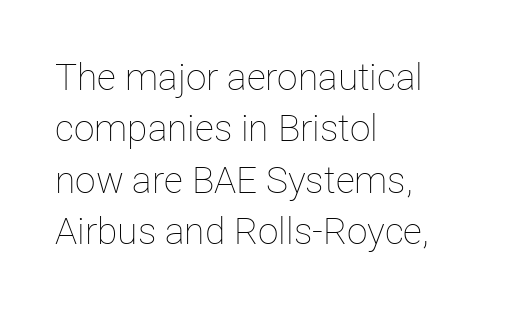
Q: Is the text bold? A: No.
Q: Is the text italic (slanted)? A: No, it is upright.
Q: Is the text underlined? A: No.
Q: How is the paragraph aligned? A: Left-aligned.
Q: Is the spacing between letters normal or unusually wide? A: Normal.
Q: Is the spacing between lines tight, normal or loose? A: Normal.
Q: Width (condensed, normal, or wide)? A: Normal.
Q: Stroke contrast? A: Low.
Q: x-height? A: Medium.
Q: Monospaced? A: No.
